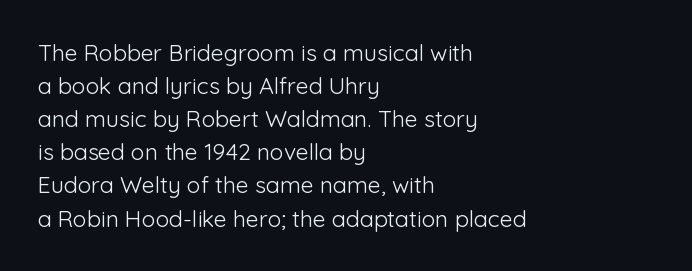
The image shows 23 px text type, upright; set left-aligned, normal line spacing (1.44x), normal letter spacing, not underlined.
